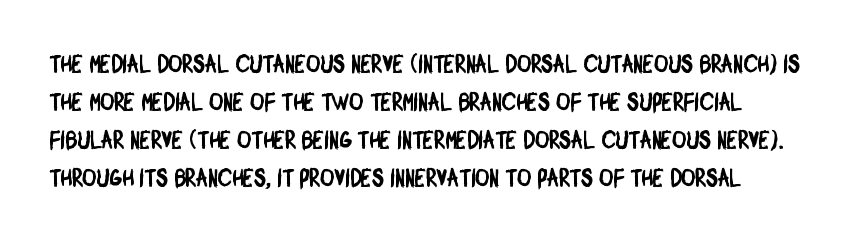
Regular leading. There is no visible air inserted between adjacent glyphs. No word sits above an underline.
